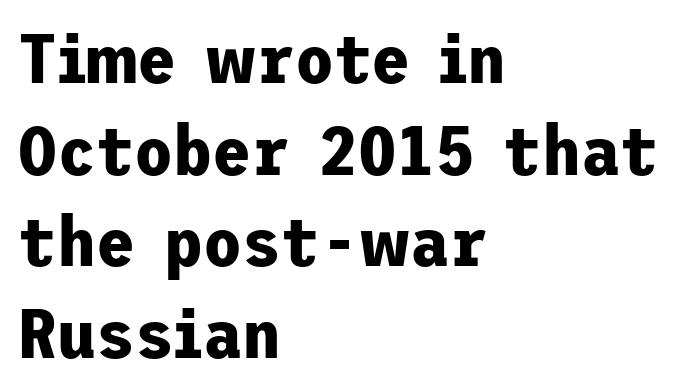
{"serif": "no", "italic": "no", "bold": "yes", "weight": "bold", "width": "normal", "stroke_contrast": "low", "x_height": "medium", "underline": "no", "align": "left", "line_spacing": "normal", "line_spacing_ratio": 1.29, "letter_spacing": "normal", "letter_spacing_em": 0.0, "glyph_px": 71}
